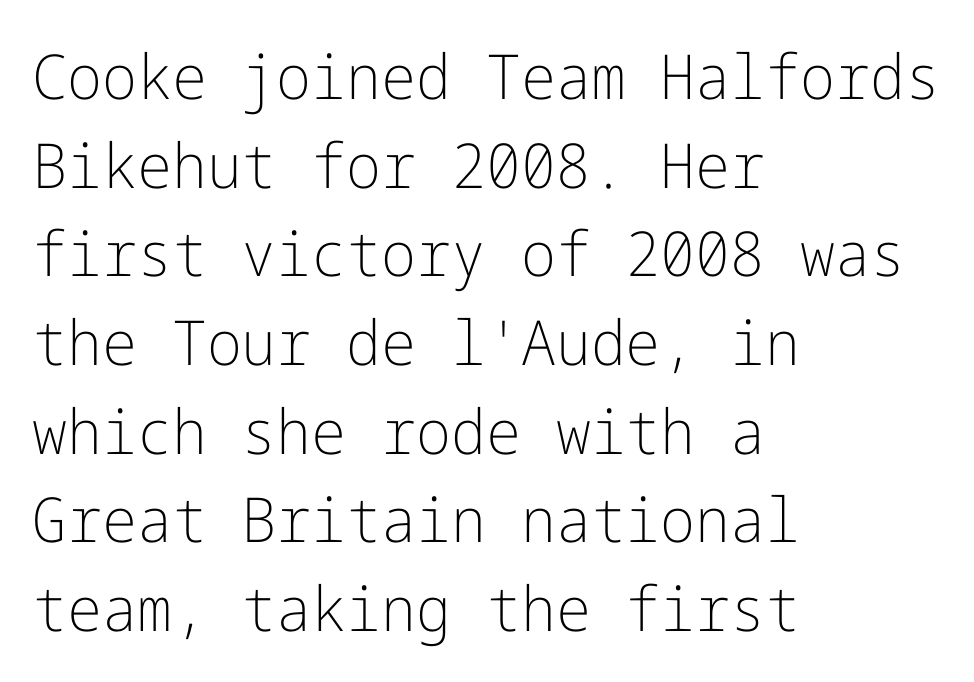
The image shows 62 px light sans-serif type, upright; set left-aligned, normal line spacing (1.43x), normal letter spacing, not underlined; low stroke contrast and a medium x-height.
